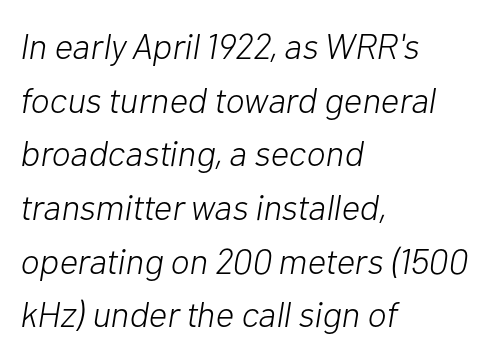
The image shows 36 px light type, italic (leaning right); set left-aligned, normal line spacing (1.49x), normal letter spacing, not underlined; low stroke contrast and a medium x-height.
